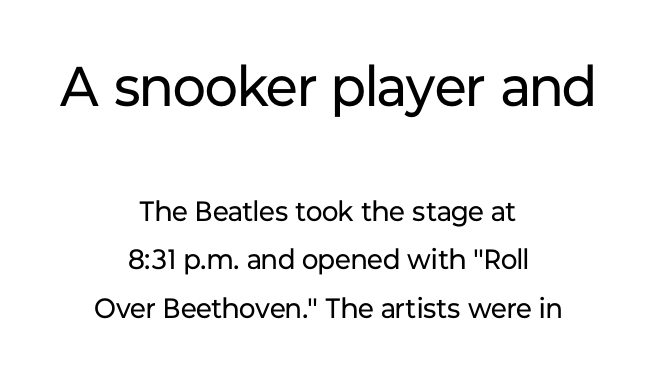
Q: Is the text bold? A: No.
Q: Is the text italic (slanted)? A: No, it is upright.
Q: Is the typeface a serif or a sans-serif typeface? A: Sans-serif.
Q: Is the text underlined? A: No.
Q: How is the paragraph aligned? A: Centered.
Q: Is the spacing between letters normal or unusually wide? A: Normal.
Q: Which block of text is set in a larger size, the first (top) or the second (bottom)? A: The first (top) one.
Q: Width (condensed, normal, or wide)? A: Normal.
Q: Stroke contrast? A: Low.
Q: x-height? A: Medium.
Q: Monospaced? A: No.
